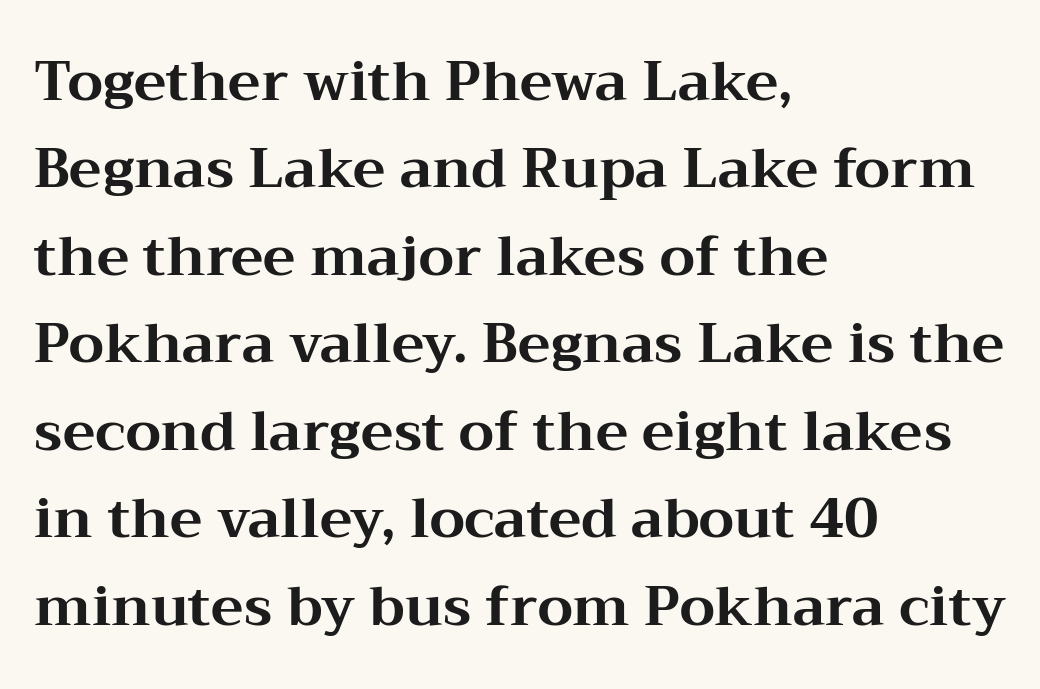
The image shows 55 px bold, wide serif type, upright; set left-aligned, normal line spacing (1.59x), normal letter spacing, not underlined; medium stroke contrast and a medium x-height.
